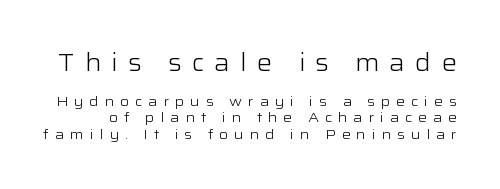
{"italic": "no", "bold": "no", "underline": "no", "line_spacing_ratio": 1.16, "letter_spacing": "wide", "letter_spacing_em": 0.42, "larger_block": "first", "size_ratio": 1.71, "glyph_px": 24}
